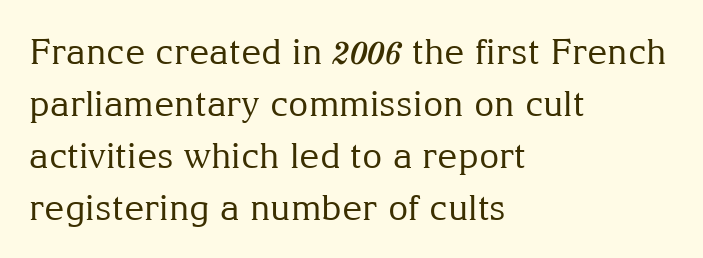
{"serif": "yes", "italic": "no", "bold": "no", "weight": "regular", "width": "normal", "stroke_contrast": "medium", "x_height": "medium", "monospaced": "no", "underline": "no", "align": "left", "line_spacing": "normal", "line_spacing_ratio": 1.49, "letter_spacing": "normal", "letter_spacing_em": 0.0, "glyph_px": 35}
